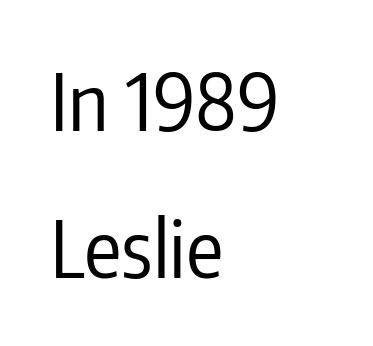
Q: Is the text bold? A: No.
Q: Is the text italic (slanted)? A: No, it is upright.
Q: Is the typeface a serif or a sans-serif typeface? A: Sans-serif.
Q: Is the text underlined? A: No.
Q: How is the paragraph aligned? A: Left-aligned.
Q: Is the spacing between letters normal or unusually wide? A: Normal.
Q: Width (condensed, normal, or wide)? A: Condensed.
Q: Stroke contrast? A: Low.
Q: x-height? A: Medium.
Q: Monospaced? A: No.
